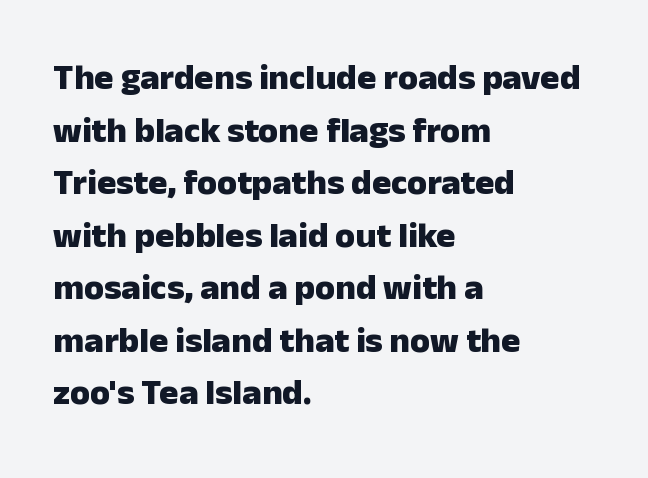
Q: Is the text bold? A: Yes.
Q: Is the text italic (slanted)? A: No, it is upright.
Q: Is the typeface a serif or a sans-serif typeface? A: Sans-serif.
Q: Is the text underlined? A: No.
Q: How is the paragraph aligned? A: Left-aligned.
Q: Is the spacing between letters normal or unusually wide? A: Normal.
Q: Is the spacing between lines tight, normal or loose? A: Normal.
Q: Width (condensed, normal, or wide)? A: Normal.
Q: Stroke contrast? A: Low.
Q: x-height? A: Medium.
Q: Monospaced? A: No.
